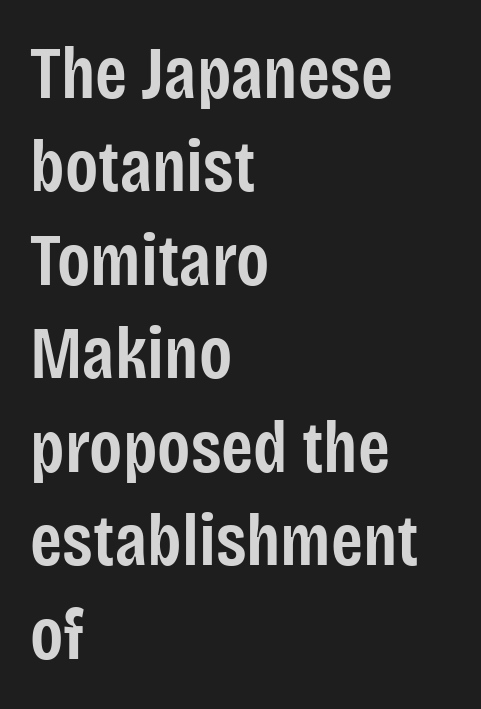
{"serif": "no", "italic": "no", "bold": "semi", "weight": "semibold", "width": "condensed", "stroke_contrast": "low", "x_height": "large", "monospaced": "no", "underline": "no", "align": "left", "line_spacing": "normal", "line_spacing_ratio": 1.28, "letter_spacing": "normal", "letter_spacing_em": 0.0, "glyph_px": 73}
